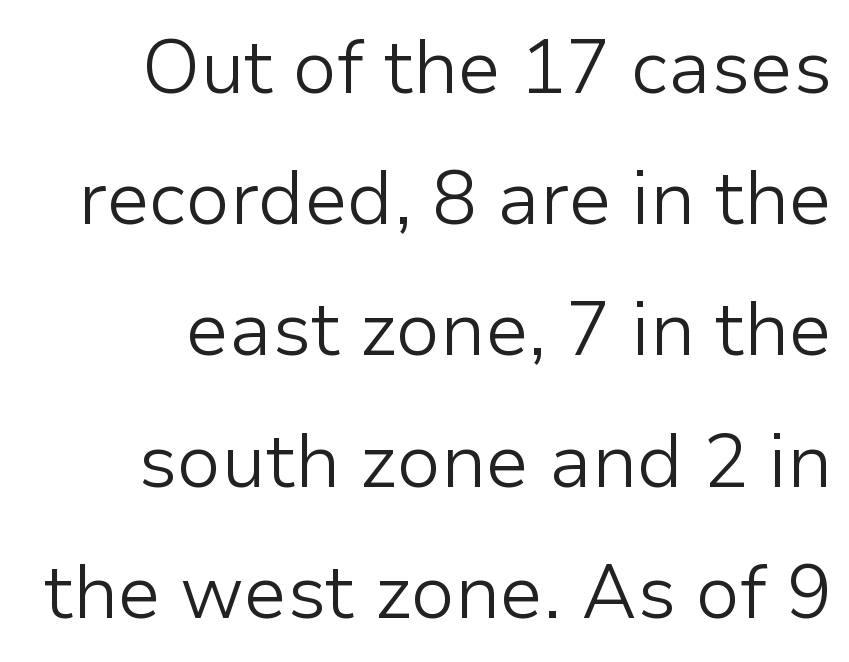
{"serif": "no", "italic": "no", "bold": "no", "weight": "light", "width": "normal", "stroke_contrast": "low", "x_height": "medium", "monospaced": "no", "underline": "no", "align": "right", "line_spacing_ratio": 1.75, "letter_spacing": "normal", "letter_spacing_em": 0.0, "glyph_px": 75}
